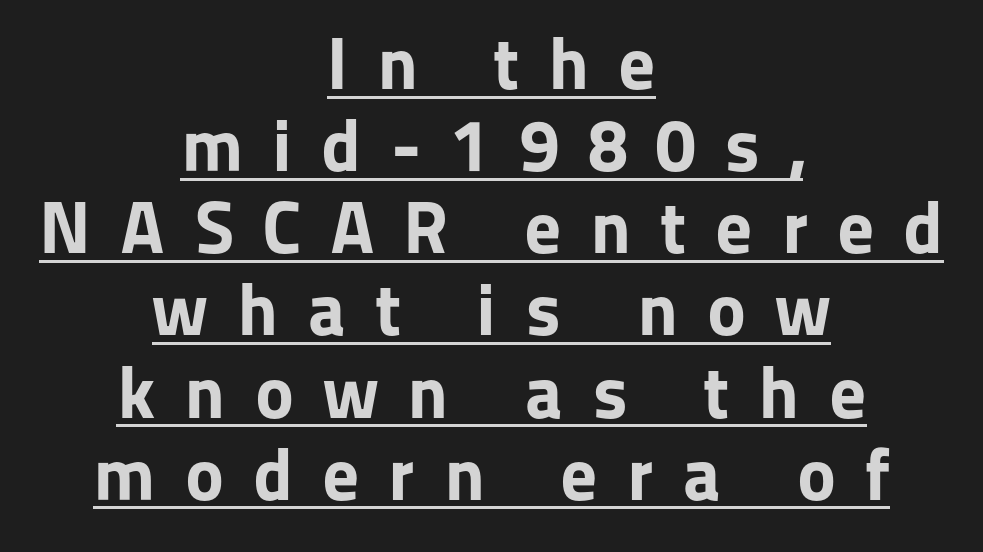
Q: Is the text bold? A: Yes.
Q: Is the text italic (slanted)? A: No, it is upright.
Q: Is the typeface a serif or a sans-serif typeface? A: Sans-serif.
Q: Is the text underlined? A: Yes.
Q: How is the paragraph aligned? A: Centered.
Q: Is the spacing between letters normal or unusually wide? A: Unusually wide.
Q: Is the spacing between lines tight, normal or loose? A: Tight.
Q: Width (condensed, normal, or wide)? A: Normal.
Q: Stroke contrast? A: Low.
Q: x-height? A: Medium.
Q: Monospaced? A: No.
